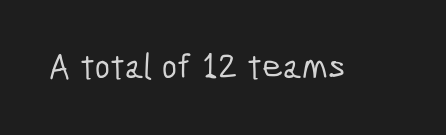
Here the designer chose a conventional face with non-uniform glyph widths. The area under the type is left untouched. How are the letters spaced? Ordinarily, with no added tracking. The rendering shows plain stroke endings on the letterforms — a sans-serif design.
